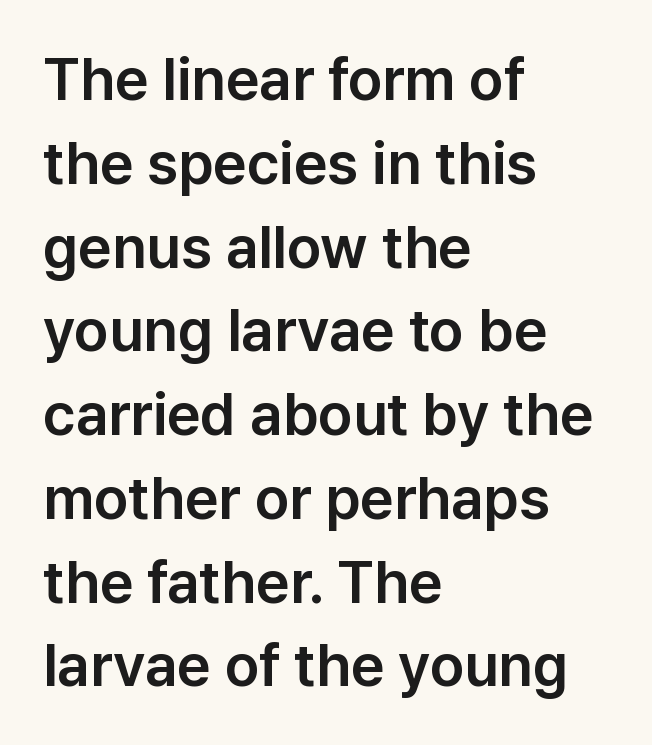
The image shows 59 px sans-serif type, upright; set left-aligned, normal line spacing (1.42x), normal letter spacing, not underlined; low stroke contrast and a medium x-height.
